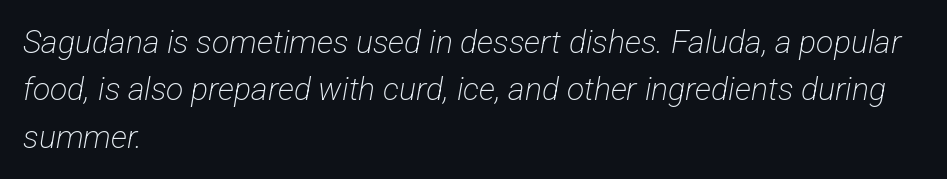
The image shows 32 px light, condensed sans-serif type; set left-aligned, normal line spacing (1.48x), normal letter spacing, not underlined; low stroke contrast and a medium x-height.
